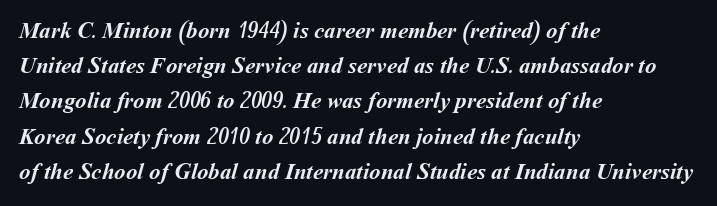
Emphasis by weight is at full strength: bold. The space between consecutive lines is moderate. This rendering uses left alignment, leaving the right contour irregular. Plain, unruled lines of type. Honestly, the letter spacing is just normal — you wouldn't notice it.
